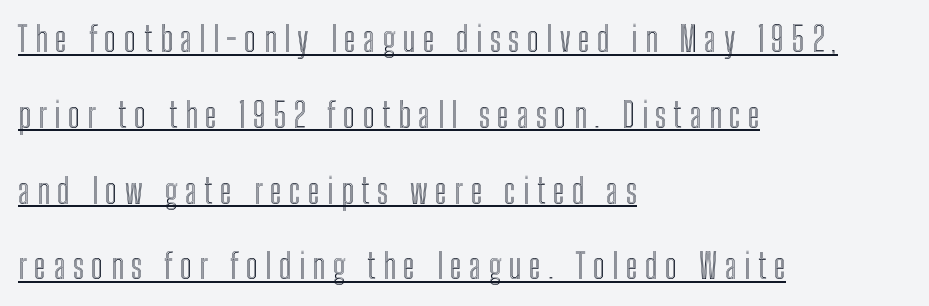
The image shows 34 px condensed type, upright; set left-aligned, loose line spacing (2.23x), unusually wide letter spacing (+0.22 em), underlined; a medium x-height.
